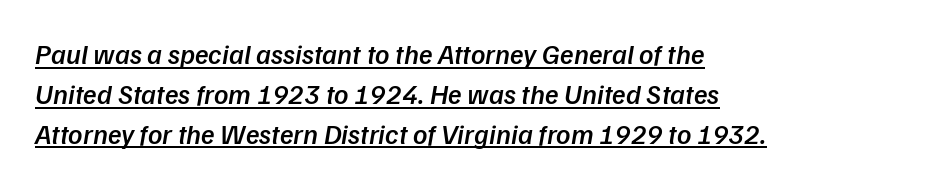
{"serif": "no", "bold": "semi", "weight": "semibold", "width": "normal", "stroke_contrast": "low", "x_height": "medium", "monospaced": "no", "underline": "yes", "align": "left", "line_spacing": "normal", "line_spacing_ratio": 1.42, "letter_spacing": "normal", "letter_spacing_em": 0.0, "glyph_px": 28}
